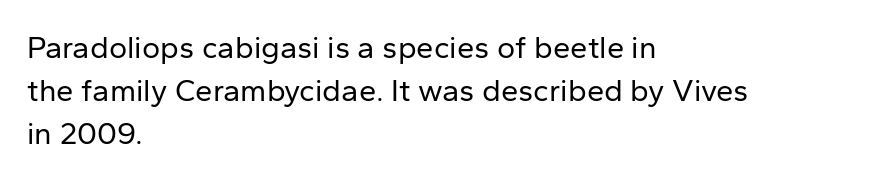
The image shows 31 px regular-weight sans-serif type, upright; set left-aligned, normal line spacing (1.39x), normal letter spacing, not underlined; low stroke contrast and a medium x-height.
